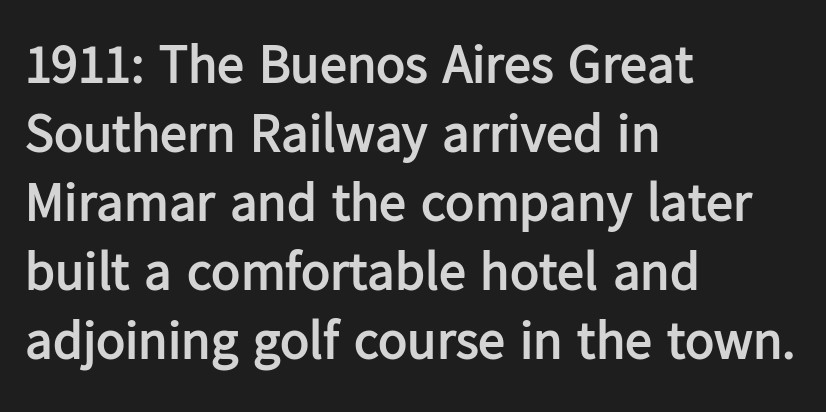
{"serif": "no", "italic": "no", "bold": "yes", "weight": "semibold", "width": "normal", "stroke_contrast": "low", "x_height": "medium", "monospaced": "no", "underline": "no", "align": "left", "line_spacing": "normal", "line_spacing_ratio": 1.28, "letter_spacing": "normal", "letter_spacing_em": 0.0, "glyph_px": 54}
